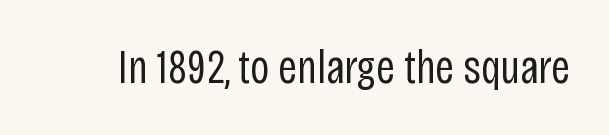
Here the designer chose a conventional face with non-uniform glyph widths. There is no visible air inserted between adjacent glyphs. The space beneath each line is pristine and unruled. Serif or sans? Sans — the stroke terminals are bare. When letters stand straight like this, we call the style roman or upright.
